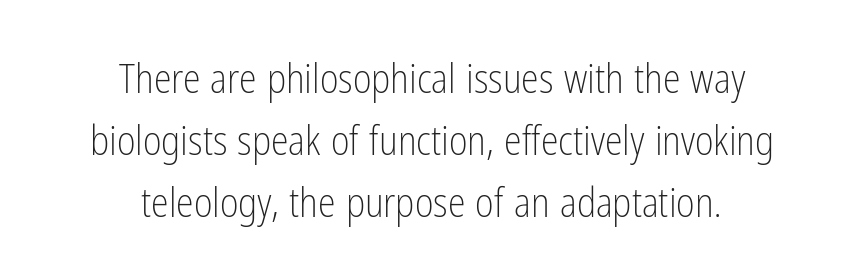
Q: Is the text bold? A: No.
Q: Is the text italic (slanted)? A: No, it is upright.
Q: Is the typeface a serif or a sans-serif typeface? A: Sans-serif.
Q: Is the text underlined? A: No.
Q: How is the paragraph aligned? A: Centered.
Q: Is the spacing between letters normal or unusually wide? A: Normal.
Q: Is the spacing between lines tight, normal or loose? A: Normal.
Q: Width (condensed, normal, or wide)? A: Condensed.
Q: Stroke contrast? A: Low.
Q: x-height? A: Medium.
Q: Monospaced? A: No.
